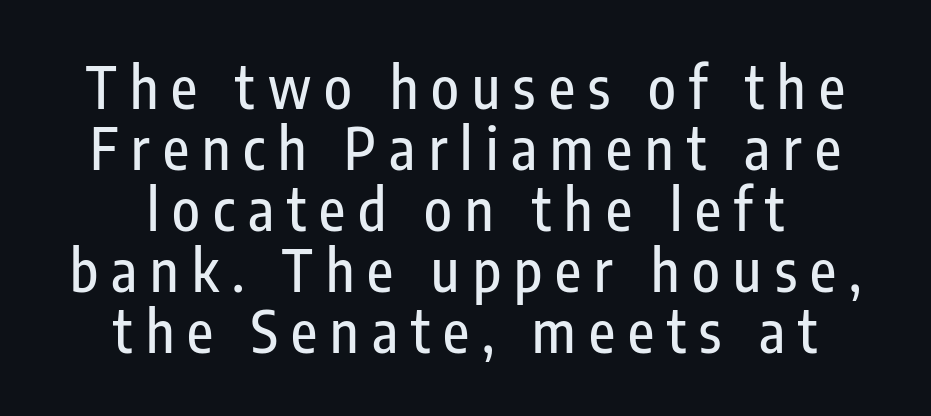
The image shows 57 px condensed sans-serif type, upright; set centered, tight line spacing (1.07x), unusually wide letter spacing (+0.23 em), not underlined; low stroke contrast and a medium x-height.
